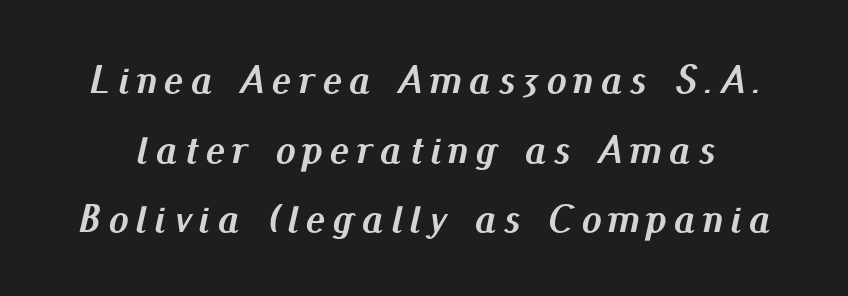
The image shows 40 px semibold type, italic (leaning right); set line spacing 1.74x, not underlined; medium stroke contrast and a small x-height.
